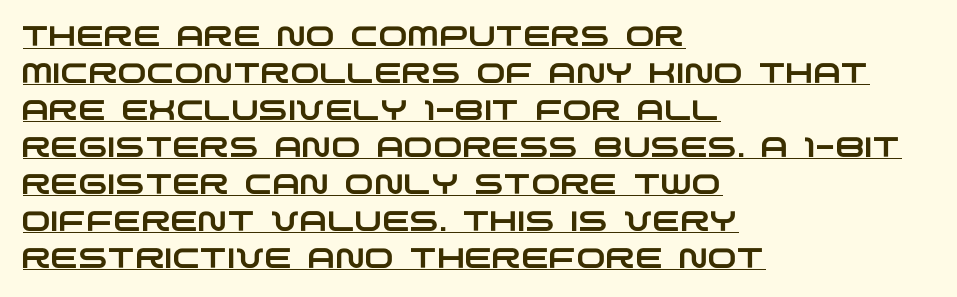
Q: Is the typeface a serif or a sans-serif typeface? A: Sans-serif.
Q: Is the text underlined? A: Yes.
Q: How is the paragraph aligned? A: Left-aligned.
Q: Is the spacing between letters normal or unusually wide? A: Normal.
Q: Is the spacing between lines tight, normal or loose? A: Normal.
Q: Width (condensed, normal, or wide)? A: Wide.
Q: Stroke contrast? A: Low.
Q: x-height? A: Large.
Q: Monospaced? A: No.
